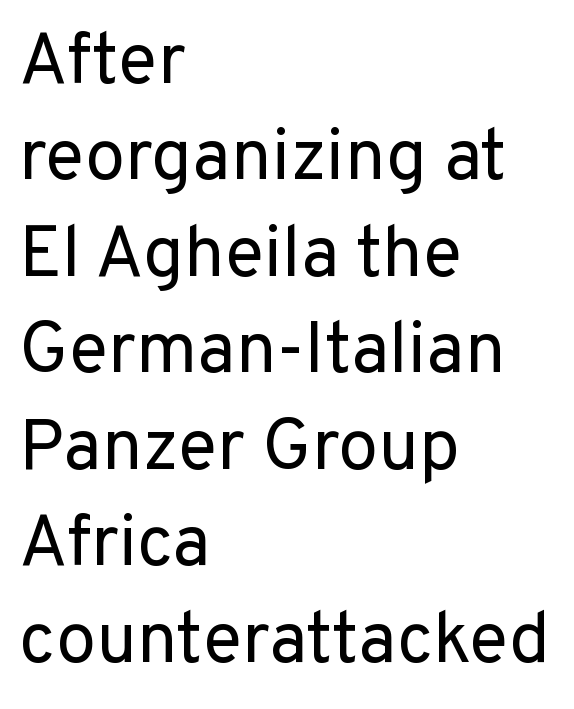
The leading is moderate, giving the passage an even texture. Here the glyphs are tracked normally, forming tight word shapes. A typesetter would mark this as roman, not italic. The strip under each line holds only bare page. This sample has the flowing, uneven cadence of proportional lettering. Each stroke keeps to a modest, everyday thickness or less.
